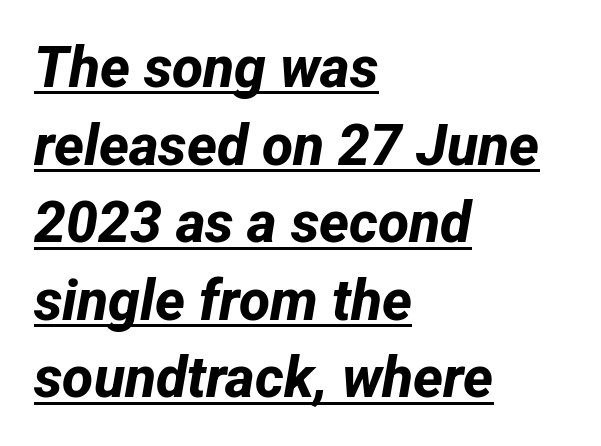
Q: Is the text bold? A: Yes.
Q: Is the typeface a serif or a sans-serif typeface? A: Sans-serif.
Q: Is the text underlined? A: Yes.
Q: How is the paragraph aligned? A: Left-aligned.
Q: Is the spacing between letters normal or unusually wide? A: Normal.
Q: Is the spacing between lines tight, normal or loose? A: Normal.
Q: Width (condensed, normal, or wide)? A: Normal.
Q: Stroke contrast? A: Low.
Q: x-height? A: Medium.
Q: Monospaced? A: No.
